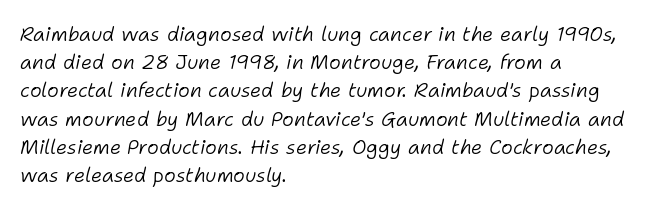
{"italic": "yes", "lean": "right", "slant_degrees": 11, "bold": "no", "underline": "no", "align": "left", "line_spacing": "normal", "line_spacing_ratio": 1.41, "letter_spacing": "normal", "letter_spacing_em": 0.0, "glyph_px": 20}
